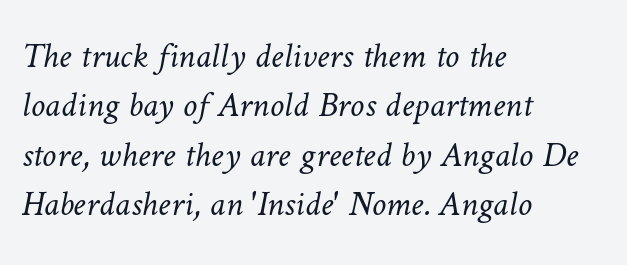
Q: Is the text bold? A: No.
Q: Is the text underlined? A: No.
Q: How is the paragraph aligned? A: Left-aligned.
Q: Is the spacing between letters normal or unusually wide? A: Normal.
Q: Is the spacing between lines tight, normal or loose? A: Normal.
Q: Width (condensed, normal, or wide)? A: Normal.
Q: Stroke contrast? A: Low.
Q: x-height? A: Medium.
Q: Monospaced? A: No.
